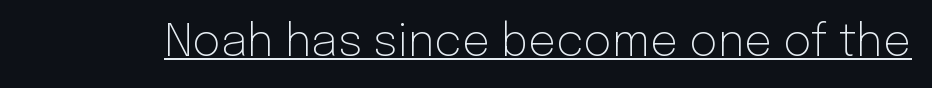
{"serif": "no", "italic": "no", "bold": "no", "weight": "light", "width": "normal", "stroke_contrast": "low", "x_height": "medium", "monospaced": "no", "underline": "yes", "letter_spacing": "normal", "letter_spacing_em": 0.0, "glyph_px": 44}
